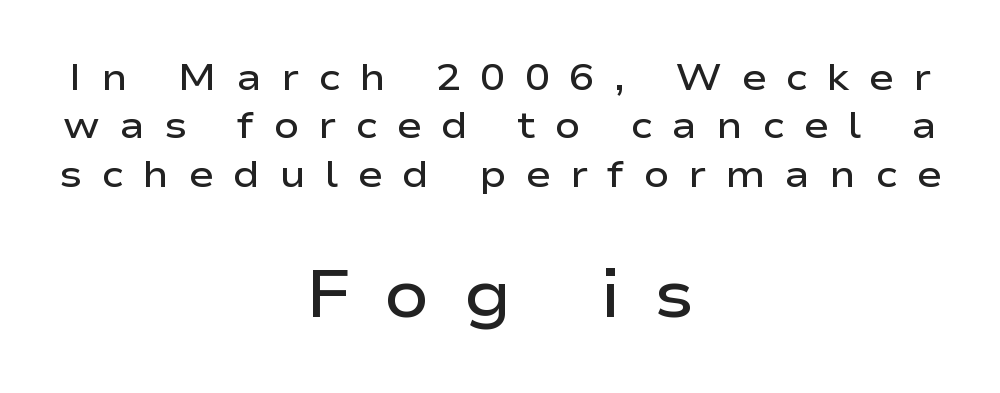
The image shows 67 px semibold, wide sans-serif type, upright; set centered, normal line spacing (1.27x), unusually wide letter spacing (+0.5 em), not underlined; the second (bottom) block is 1.76x larger; low stroke contrast and a medium x-height.
